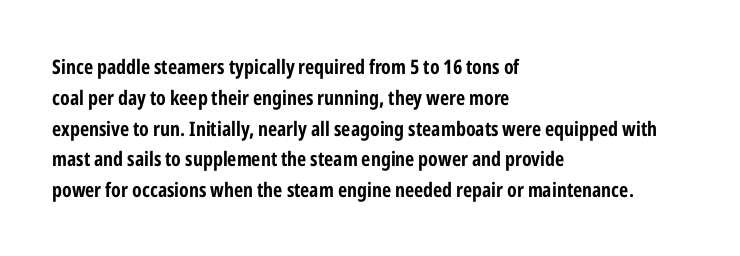
Q: Is the text bold? A: Yes.
Q: Is the text italic (slanted)? A: No, it is upright.
Q: Is the text underlined? A: No.
Q: How is the paragraph aligned? A: Left-aligned.
Q: Is the spacing between letters normal or unusually wide? A: Normal.
Q: Is the spacing between lines tight, normal or loose? A: Normal.
